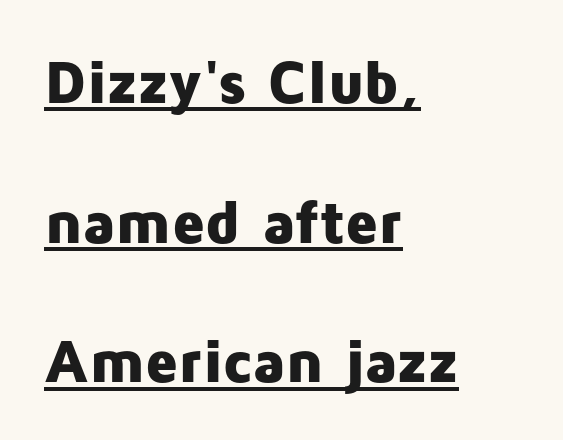
The passage shown is typed in a proportional face where columns would drift. The paragraph has a hard left edge and a soft right edge. Horizontal bands of white between lines are thick stripes. You could call the tracking neutral — neither tight nor loose. Strokes here are thick enough to call this a true bold. Nope, no serifs anywhere on these letters.
